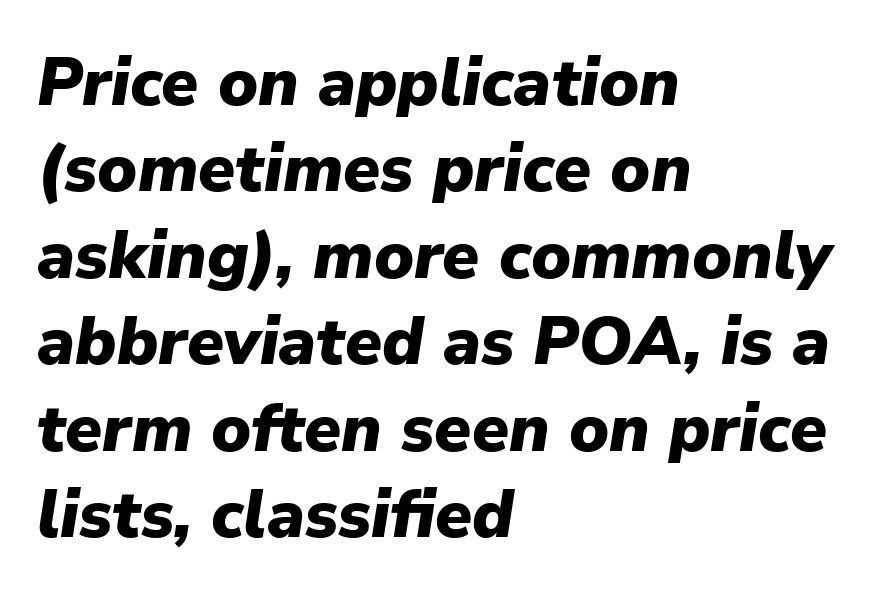
What weight is shown? A full bold with thick strokes. Unmarked baselines from the first word to the last. You can tell it's italic because the verticals aren't actually vertical. A typesetter would call this zero additional tracking.
